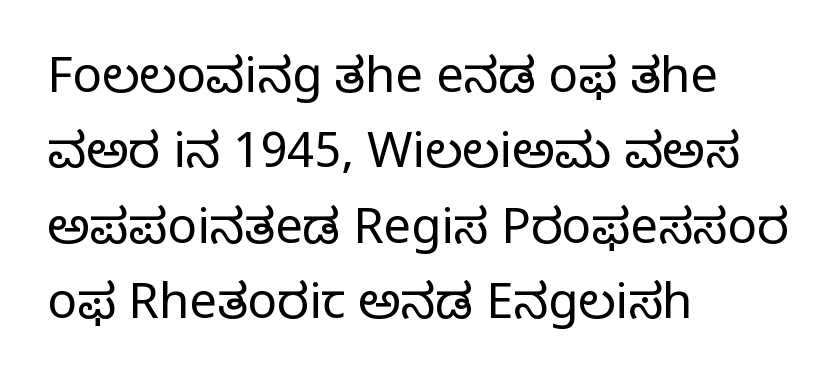
Each letter's strokes conclude with small projecting serifs. Note the varied advance widths — an 'i' is clearly narrower than an 'm'. Is this a heavy cut? Hardly; it is regular or lighter. Unmarked baselines from the first word to the last.
